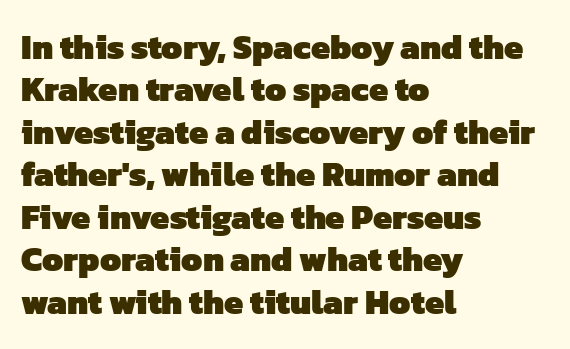
{"serif": "no", "bold": "yes", "weight": "heavy", "width": "normal", "stroke_contrast": "low", "x_height": "medium", "monospaced": "no", "underline": "no", "align": "left", "line_spacing": "normal", "line_spacing_ratio": 1.25, "letter_spacing": "normal", "letter_spacing_em": 0.0, "glyph_px": 34}
